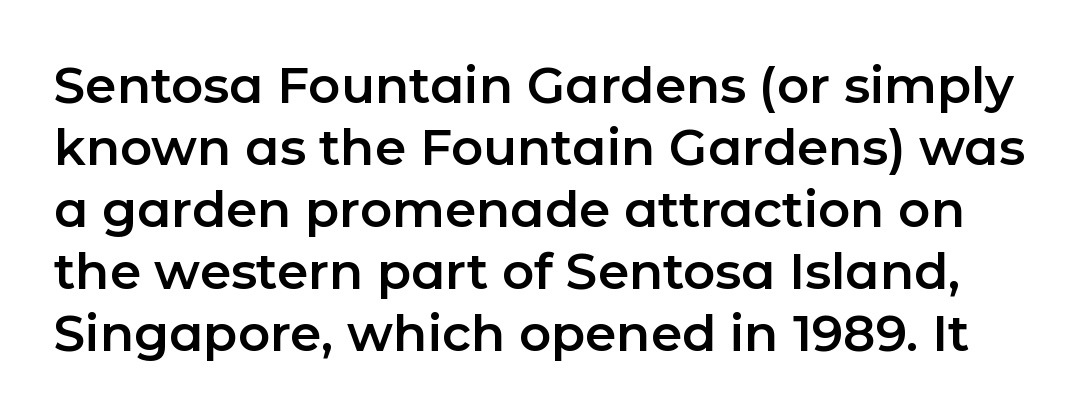
Q: Is the text italic (slanted)? A: No, it is upright.
Q: Is the typeface a serif or a sans-serif typeface? A: Sans-serif.
Q: Is the text underlined? A: No.
Q: Is the spacing between letters normal or unusually wide? A: Normal.
Q: Width (condensed, normal, or wide)? A: Normal.
Q: Stroke contrast? A: Low.
Q: x-height? A: Medium.
Q: Monospaced? A: No.
